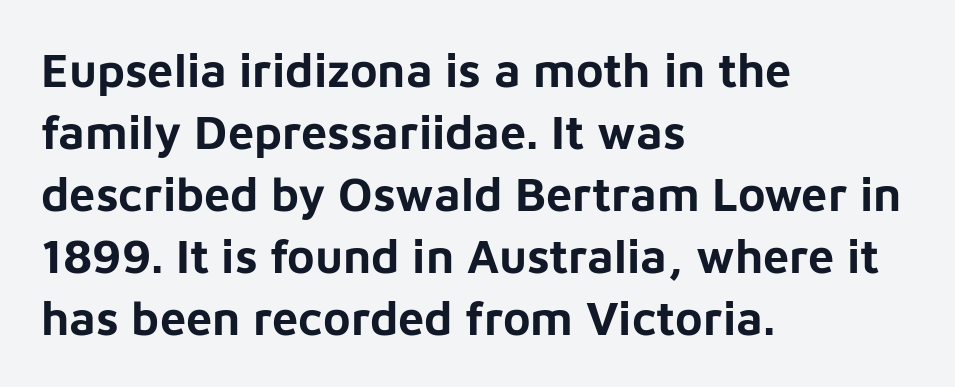
{"serif": "no", "italic": "no", "bold": "yes", "weight": "bold", "width": "normal", "stroke_contrast": "low", "x_height": "medium", "monospaced": "no", "underline": "no", "align": "left", "line_spacing": "normal", "line_spacing_ratio": 1.32, "letter_spacing": "normal", "letter_spacing_em": 0.0, "glyph_px": 47}
